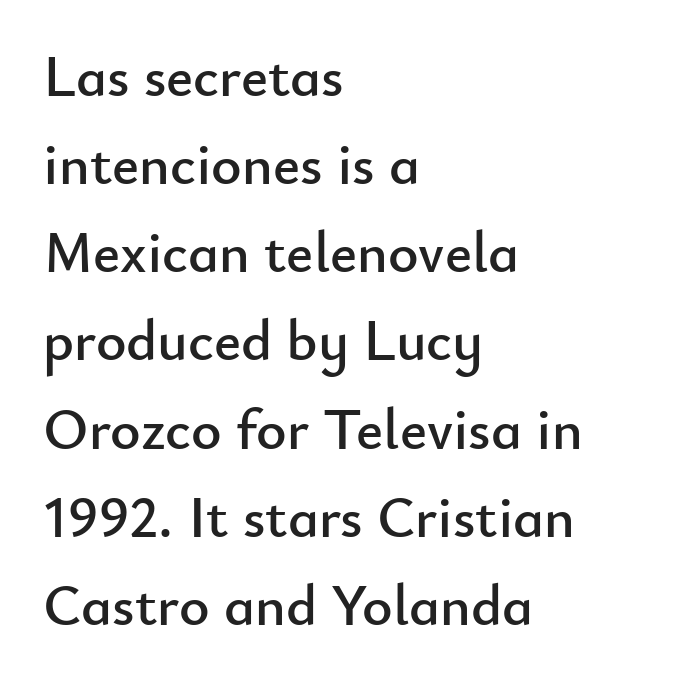
The image shows 58 px sans-serif type, upright; set left-aligned, normal line spacing (1.52x), normal letter spacing, not underlined; low stroke contrast and a small x-height.
